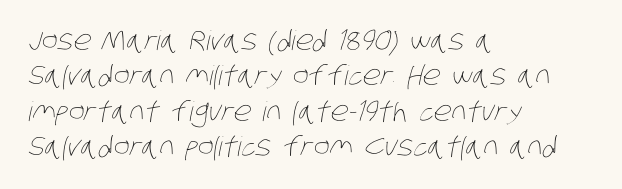
Q: Is the text bold? A: No.
Q: Is the text underlined? A: No.
Q: How is the paragraph aligned? A: Left-aligned.
Q: Is the spacing between letters normal or unusually wide? A: Normal.
Q: Is the spacing between lines tight, normal or loose? A: Normal.
